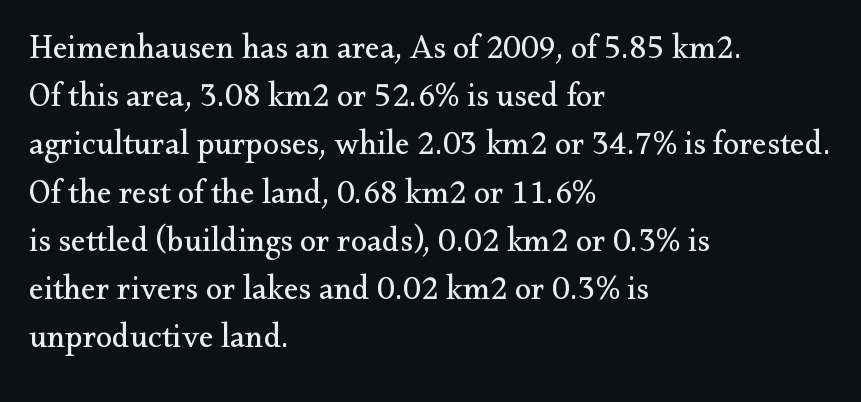
Compared with typical paragraphs, the rows here are spaced about the same. The face used here is rendered with its standard letterfit. Check where the strokes stop: tiny serifs finish them off. Left-aligned paragraph, ragged on the right. The characters are drawn with everyday or finer stroke widths. Do the characters align in a grid? No, the font is proportional.
